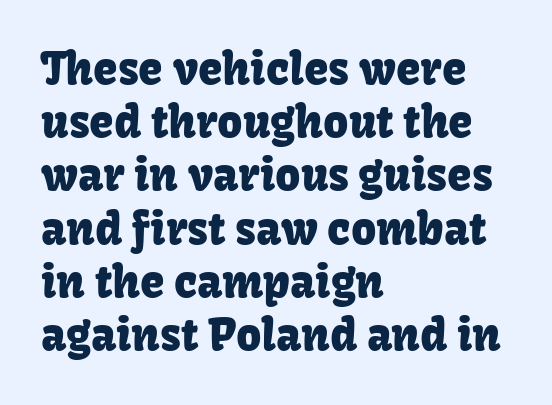
{"serif": "no", "italic": "no", "width": "normal", "stroke_contrast": "low", "x_height": "medium", "monospaced": "no", "underline": "no", "align": "left", "line_spacing_ratio": 1.21, "letter_spacing": "normal", "letter_spacing_em": 0.0, "glyph_px": 44}
